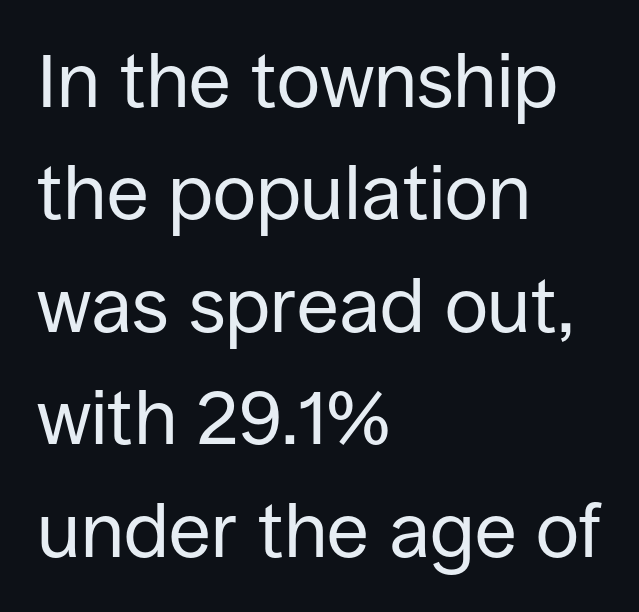
The designer went with a sans here, leaving each stem footless. How would I describe the line gaps? Plain and ordinary. The typography opts for an upright posture over an oblique one. Horizontal alignment here is leftward, the default for most running prose. Clear beneath every line of the passage.
